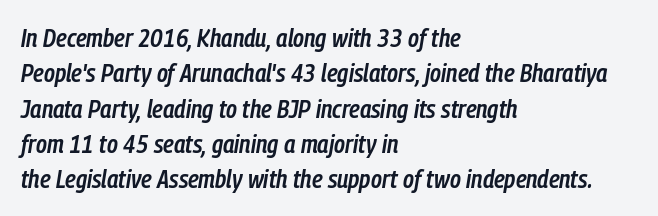
{"italic": "yes", "lean": "right", "slant_degrees": 9, "bold": "semi", "underline": "no", "align": "left", "line_spacing": "normal", "line_spacing_ratio": 1.36, "letter_spacing": "normal", "letter_spacing_em": 0.0, "glyph_px": 26}
